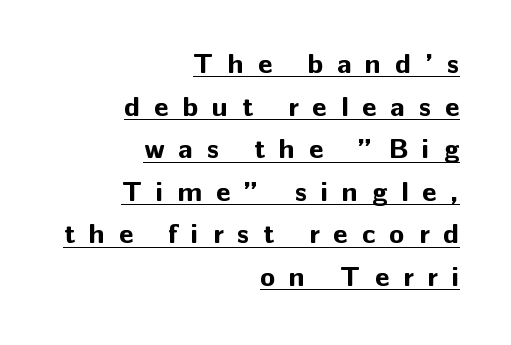
The lettering is marked with a stroke running underneath it. Each letter keeps its own natural width here, so spacing adapts to shape. Glyph-to-glyph distance is far greater than everyday printed text. A typesetter would label this face a sans. Caption: multi-line text, flush right, ragged left. These lines sit exactly where default settings would place them.
